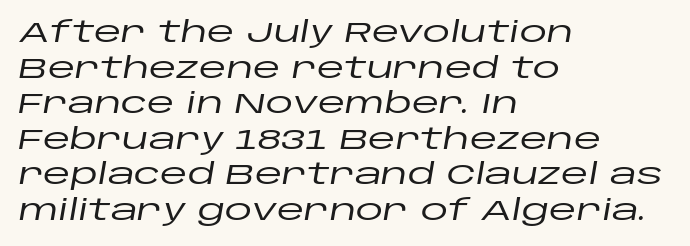
The image shows 28 px wide type, italic (leaning right); set left-aligned, normal line spacing (1.27x), normal letter spacing, not underlined; low stroke contrast and a large x-height.
